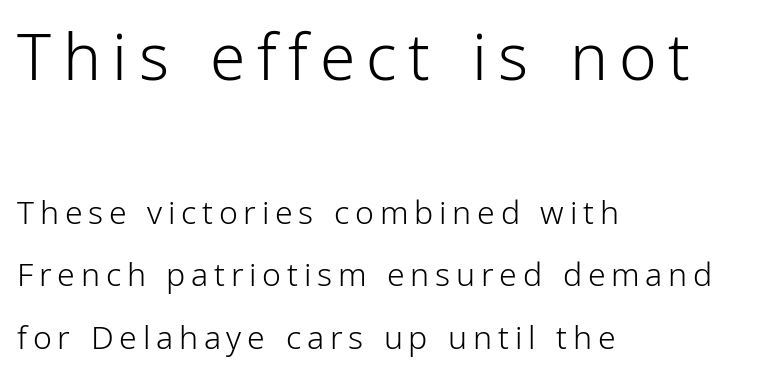
Q: Is the text bold? A: No.
Q: Is the text italic (slanted)? A: No, it is upright.
Q: Is the typeface a serif or a sans-serif typeface? A: Sans-serif.
Q: Is the text underlined? A: No.
Q: How is the paragraph aligned? A: Left-aligned.
Q: Is the spacing between lines tight, normal or loose? A: Loose.
Q: Which block of text is set in a larger size, the first (top) or the second (bottom)? A: The first (top) one.
Q: Width (condensed, normal, or wide)? A: Condensed.
Q: Stroke contrast? A: Low.
Q: x-height? A: Medium.
Q: Monospaced? A: No.
